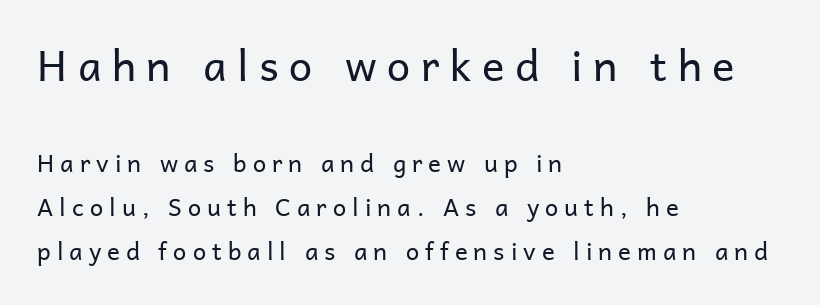
{"serif": "no", "italic": "no", "bold": "no", "weight": "regular", "width": "normal", "stroke_contrast": "low", "x_height": "medium", "monospaced": "no", "underline": "no", "align": "left", "line_spacing_ratio": 1.83, "letter_spacing": "wide", "letter_spacing_em": 0.25, "larger_block": "first", "size_ratio": 1.75, "glyph_px": 42}
